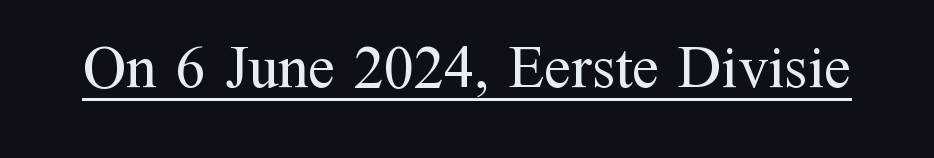
The image shows 60 px regular-weight serif type, upright; set normal letter spacing, underlined; medium stroke contrast and a medium x-height.
